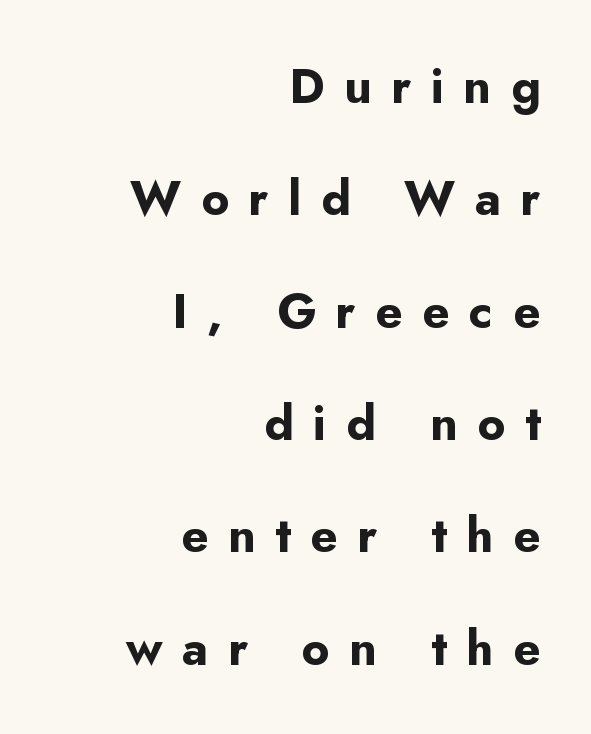
Q: Is the text bold? A: Yes.
Q: Is the text italic (slanted)? A: No, it is upright.
Q: Is the typeface a serif or a sans-serif typeface? A: Sans-serif.
Q: Is the text underlined? A: No.
Q: How is the paragraph aligned? A: Right-aligned.
Q: Is the spacing between letters normal or unusually wide? A: Unusually wide.
Q: Is the spacing between lines tight, normal or loose? A: Loose.
Q: Width (condensed, normal, or wide)? A: Normal.
Q: Stroke contrast? A: Low.
Q: x-height? A: Small.
Q: Monospaced? A: No.
